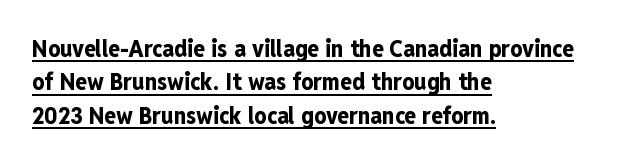
{"italic": "no", "bold": "yes", "underline": "yes", "align": "left", "line_spacing": "normal", "line_spacing_ratio": 1.39, "letter_spacing": "normal", "letter_spacing_em": 0.0, "glyph_px": 24}
